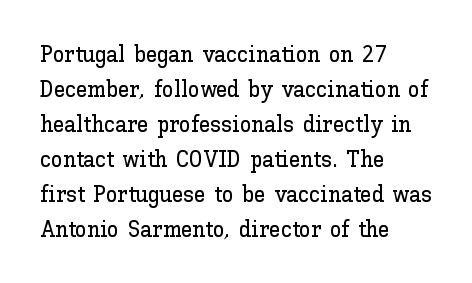
The image shows 23 px text type, upright; set left-aligned, normal line spacing (1.52x), normal letter spacing, not underlined.
